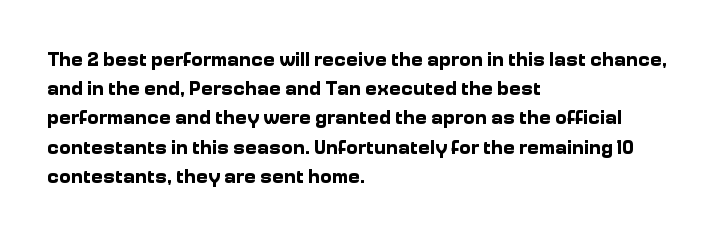
{"italic": "no", "bold": "yes", "underline": "no", "align": "left", "line_spacing": "normal", "line_spacing_ratio": 1.46, "letter_spacing": "normal", "letter_spacing_em": 0.0, "glyph_px": 20}
